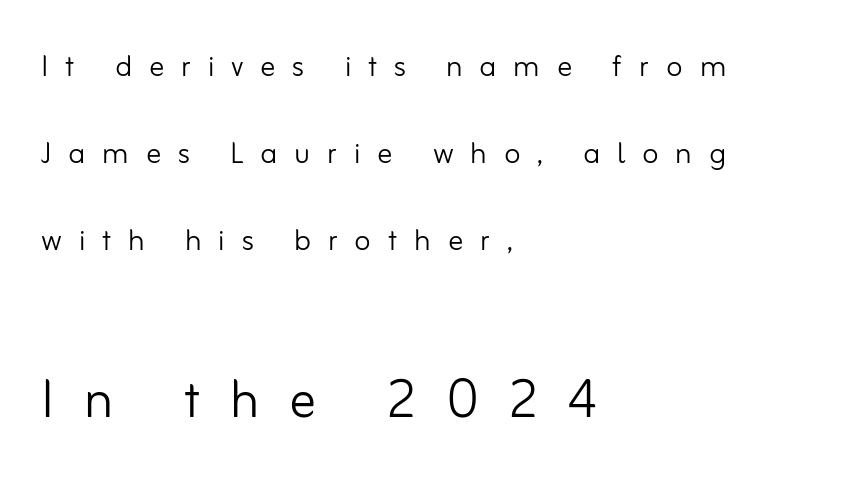
Q: Is the text bold? A: No.
Q: Is the text italic (slanted)? A: No, it is upright.
Q: Is the typeface a serif or a sans-serif typeface? A: Sans-serif.
Q: Is the text underlined? A: No.
Q: How is the paragraph aligned? A: Left-aligned.
Q: Is the spacing between letters normal or unusually wide? A: Unusually wide.
Q: Is the spacing between lines tight, normal or loose? A: Loose.
Q: Which block of text is set in a larger size, the first (top) or the second (bottom)? A: The second (bottom) one.
Q: Width (condensed, normal, or wide)? A: Normal.
Q: Stroke contrast? A: Low.
Q: x-height? A: Small.
Q: Monospaced? A: No.
